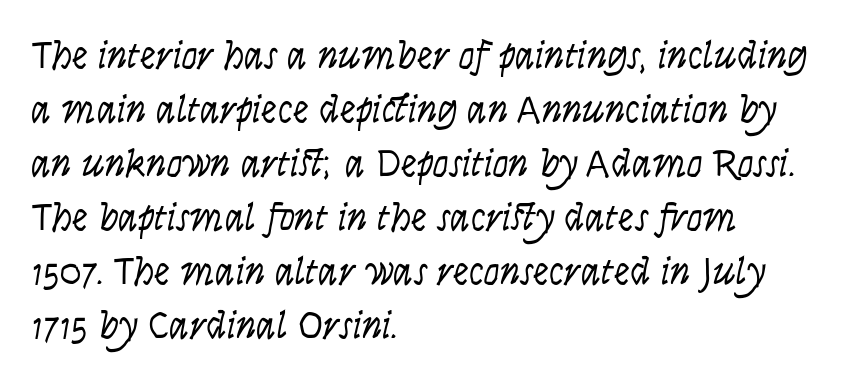
No extra ink here — the face is not bold. In CSS terms this would be text-align: left. Descenders are the only things crossing below the line. Looks like regular typesetting: each glyph gets only the width it needs.
